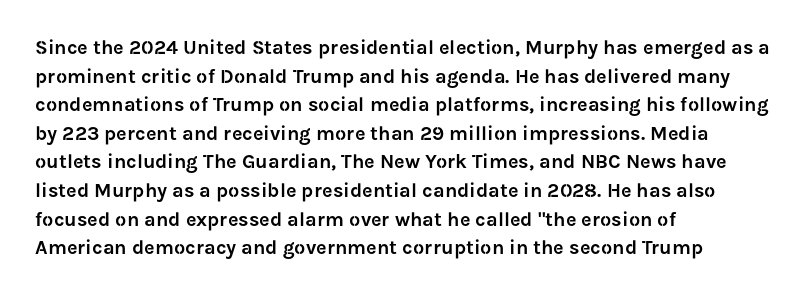
Every character sits straight up, as roman type does. The glyphs are unaccompanied by any horizontal stroke below them. Normally led — the rows are evenly, conventionally spaced. If you drew a ruler down the left edge, every line would touch it. The type is set solid horizontally, with unmodified tracking.
